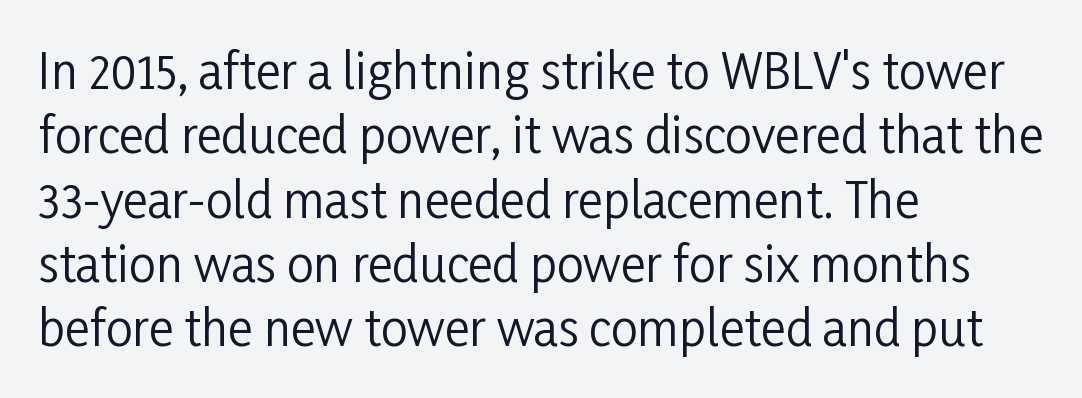
Q: Is the text bold? A: No.
Q: Is the text italic (slanted)? A: No, it is upright.
Q: Is the typeface a serif or a sans-serif typeface? A: Sans-serif.
Q: Is the text underlined? A: No.
Q: How is the paragraph aligned? A: Left-aligned.
Q: Is the spacing between letters normal or unusually wide? A: Normal.
Q: Is the spacing between lines tight, normal or loose? A: Normal.
Q: Width (condensed, normal, or wide)? A: Condensed.
Q: Stroke contrast? A: Low.
Q: x-height? A: Medium.
Q: Monospaced? A: No.
